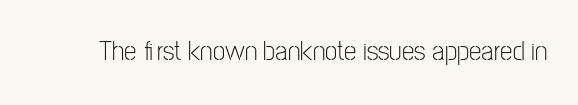
{"serif": "no", "italic": "no", "bold": "no", "weight": "light", "width": "condensed", "stroke_contrast": "low", "x_height": "medium", "monospaced": "no", "underline": "no", "letter_spacing": "normal", "letter_spacing_em": 0.0, "glyph_px": 28}
